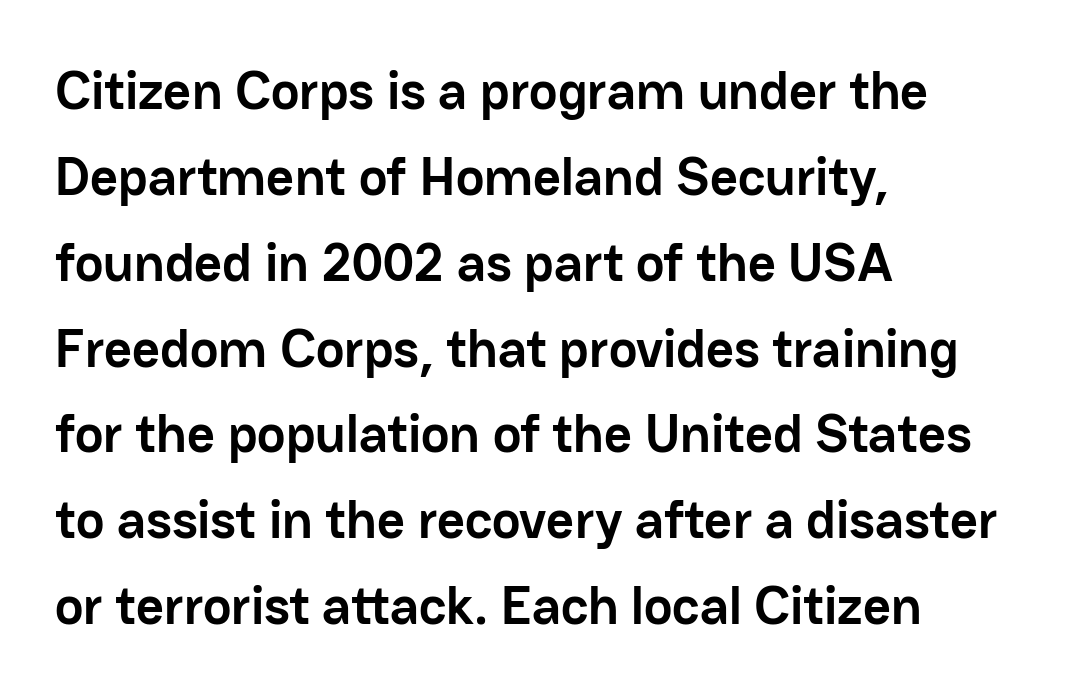
Q: Is the text bold? A: Yes.
Q: Is the text italic (slanted)? A: No, it is upright.
Q: Is the typeface a serif or a sans-serif typeface? A: Sans-serif.
Q: Is the text underlined? A: No.
Q: How is the paragraph aligned? A: Left-aligned.
Q: Is the spacing between letters normal or unusually wide? A: Normal.
Q: Is the spacing between lines tight, normal or loose? A: Normal.
Q: Width (condensed, normal, or wide)? A: Normal.
Q: Stroke contrast? A: Low.
Q: x-height? A: Medium.
Q: Monospaced? A: No.
